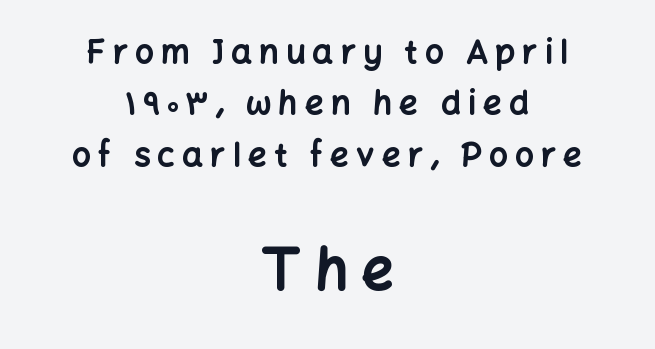
{"serif": "no", "italic": "no", "bold": "yes", "weight": "bold", "width": "normal", "stroke_contrast": "low", "x_height": "medium", "monospaced": "no", "underline": "no", "align": "center", "line_spacing": "normal", "line_spacing_ratio": 1.56, "letter_spacing": "wide", "letter_spacing_em": 0.22, "larger_block": "second", "size_ratio": 1.73, "glyph_px": 57}
